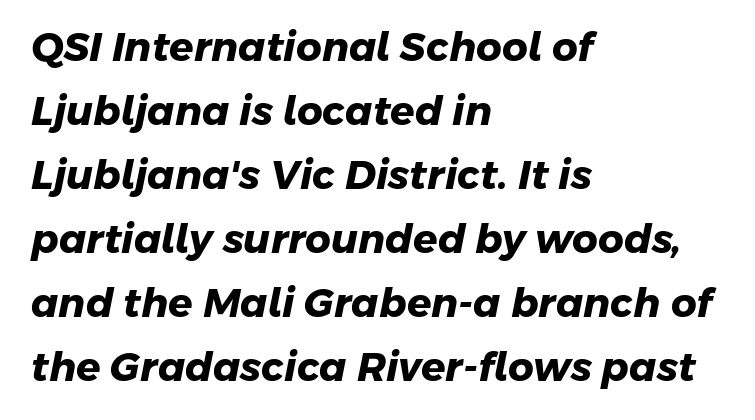
The image shows 40 px heavy sans-serif type; set left-aligned, normal line spacing (1.6x), normal letter spacing, not underlined; low stroke contrast and a medium x-height.
